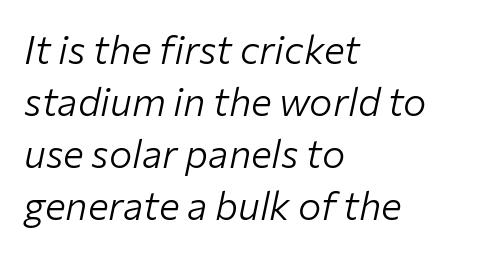
Q: Is the text bold? A: No.
Q: Is the text italic (slanted)? A: Yes, it leans right by about 12 degrees.
Q: Is the text underlined? A: No.
Q: How is the paragraph aligned? A: Left-aligned.
Q: Is the spacing between letters normal or unusually wide? A: Normal.
Q: Is the spacing between lines tight, normal or loose? A: Normal.
Q: Width (condensed, normal, or wide)? A: Normal.
Q: Stroke contrast? A: Low.
Q: x-height? A: Medium.
Q: Monospaced? A: No.
